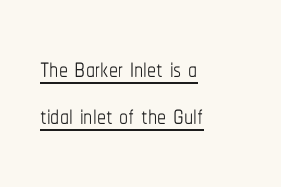
{"italic": "no", "bold": "no", "weight": "thin", "width": "condensed", "stroke_contrast": "low", "x_height": "medium", "monospaced": "no", "underline": "yes", "align": "left", "line_spacing": "normal", "line_spacing_ratio": 1.31, "letter_spacing": "normal", "letter_spacing_em": 0.0, "glyph_px": 36}
